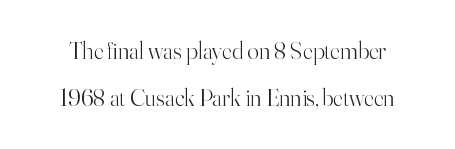
{"italic": "no", "bold": "no", "underline": "no", "line_spacing": "loose", "line_spacing_ratio": 1.96, "letter_spacing": "normal", "letter_spacing_em": 0.0, "glyph_px": 24}
